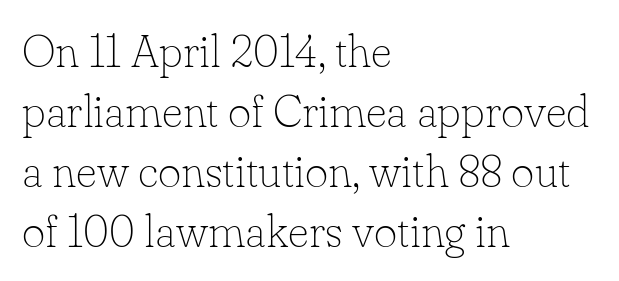
Is there much room between lines? A standard amount, neither cramped nor airy. These lines were composed using upright roman letters. Regarding serifs, this sample has them. Weight: in the light-to-regular range. This sample uses plain, unmodified letter spacing. Has an underline been added? It has not.
